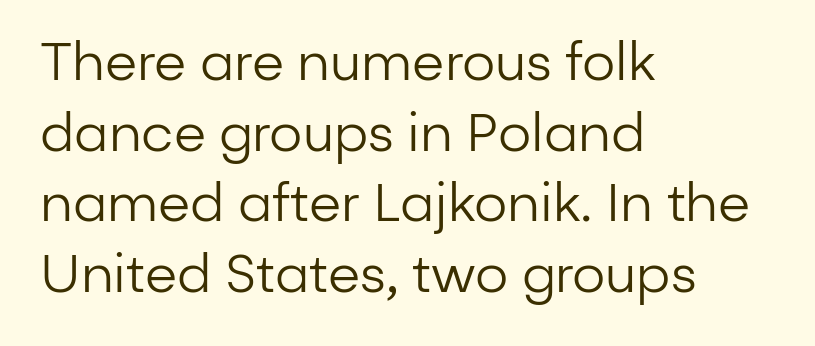
The image shows 52 px regular-weight sans-serif type, upright; set left-aligned, normal line spacing (1.36x), normal letter spacing, not underlined; low stroke contrast and a medium x-height.
